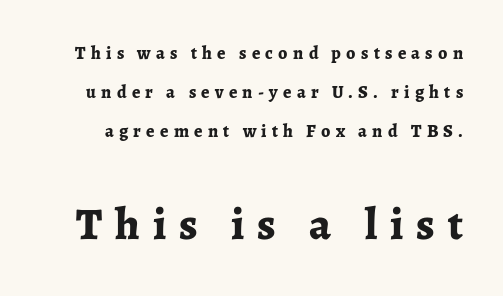
{"serif": "yes", "italic": "no", "bold": "yes", "weight": "bold", "width": "normal", "stroke_contrast": "low", "x_height": "medium", "monospaced": "no", "underline": "no", "line_spacing": "loose", "line_spacing_ratio": 2.17, "letter_spacing": "wide", "letter_spacing_em": 0.29, "larger_block": "second", "size_ratio": 2.5, "glyph_px": 45}
